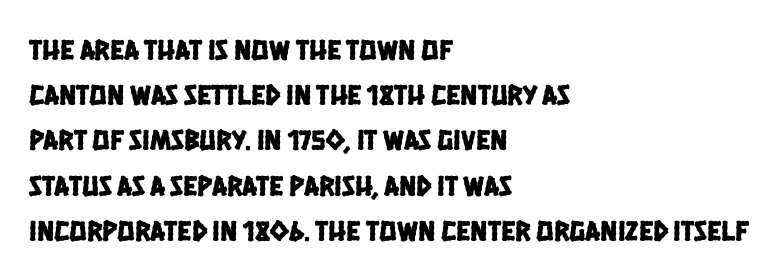
If you measured baseline to baseline, you'd find a middling distance. Honestly, the letter spacing is just normal — you wouldn't notice it. Varying glyph widths throughout — classic text-font behaviour. Plain, unruled lines of type. Examine the stroke ends and you'll find no serifs. This sample is left-justified, so line endings fall wherever the words run out.
